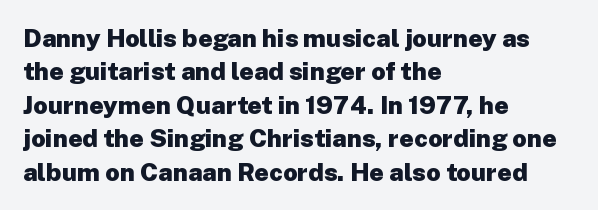
Q: Is the text bold? A: Yes.
Q: Is the text italic (slanted)? A: No, it is upright.
Q: Is the text underlined? A: No.
Q: How is the paragraph aligned? A: Left-aligned.
Q: Is the spacing between letters normal or unusually wide? A: Normal.
Q: Is the spacing between lines tight, normal or loose? A: Normal.
